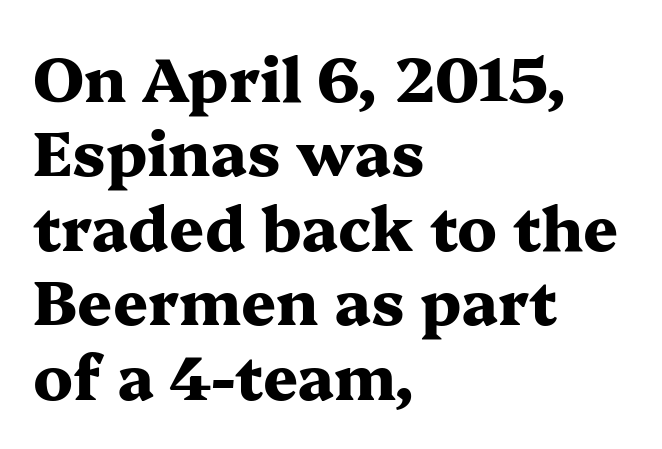
In CSS terms this would be text-align: left. Think of a printed novel: that variable character pitch is what you see here. Posture: vertical. A typesetter would call this zero additional tracking.
